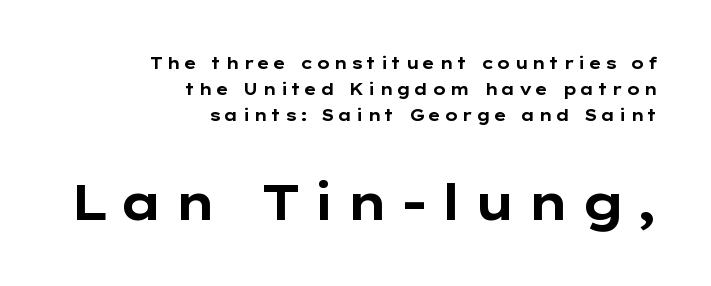
It's the straight-up-and-down kind of type. Scale increases going downward across the two blocks. To sum up the face: it is a sans, with no serifs. Pretty heavy lettering here — definitely bold.
